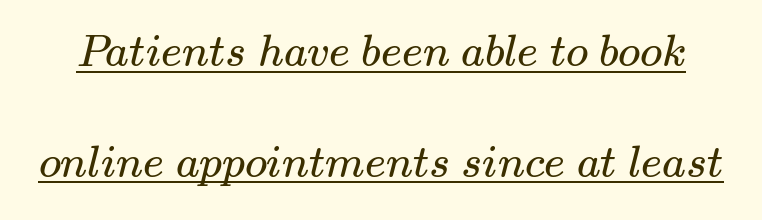
Q: Is the text bold? A: No.
Q: Is the typeface a serif or a sans-serif typeface? A: Serif.
Q: Is the text underlined? A: Yes.
Q: Is the spacing between letters normal or unusually wide? A: Normal.
Q: Is the spacing between lines tight, normal or loose? A: Loose.
Q: Width (condensed, normal, or wide)? A: Wide.
Q: Stroke contrast? A: Medium.
Q: x-height? A: Small.
Q: Monospaced? A: No.
